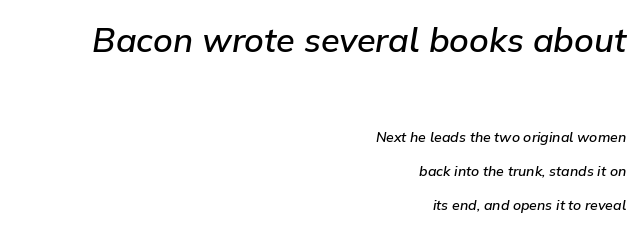
Q: Is the text bold? A: Semi-bold.
Q: Is the text italic (slanted)? A: Yes, it leans right by about 9 degrees.
Q: Is the text underlined? A: No.
Q: How is the paragraph aligned? A: Right-aligned.
Q: Is the spacing between letters normal or unusually wide? A: Normal.
Q: Is the spacing between lines tight, normal or loose? A: Loose.
Q: Which block of text is set in a larger size, the first (top) or the second (bottom)? A: The first (top) one.
Q: Width (condensed, normal, or wide)? A: Normal.
Q: Stroke contrast? A: Low.
Q: x-height? A: Medium.
Q: Monospaced? A: No.
